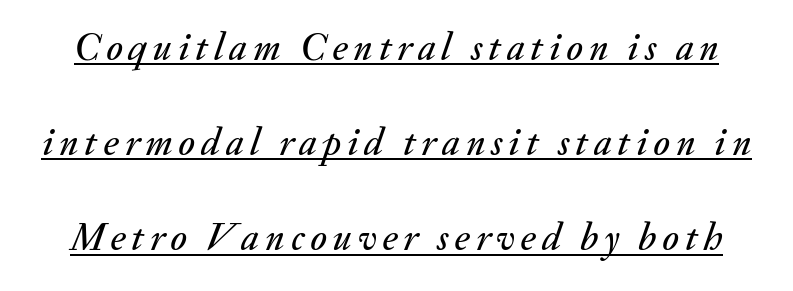
This sample has the flowing, uneven cadence of proportional lettering. Is the type slanted? Yes — the strokes lean at a clear angle. The string is rendered with underlining switched on. Compared with typical paragraphs, the rows here are farther apart.
